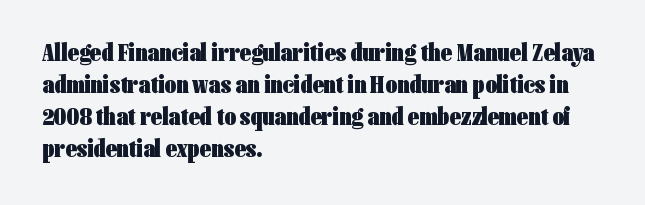
The typesetter chose a ragged-right arrangement here. The line texture is even and compact thanks to regular tracking. Summary of weight: heavy, a full bold. Vertically, the passage feels balanced, rows spaced as you'd expect. In terms of posture, this sample is upright.
